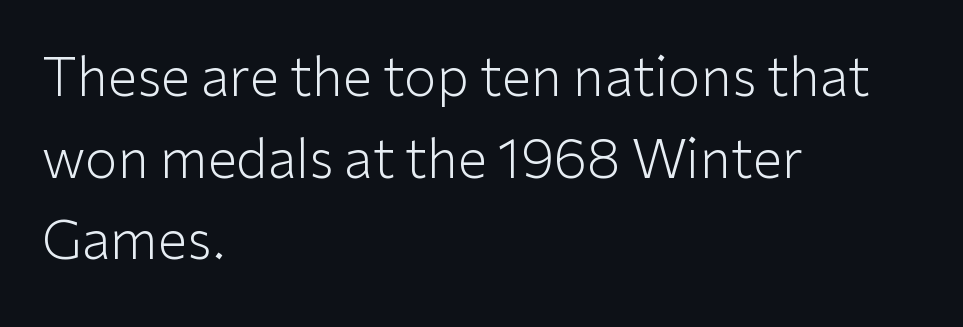
Heft: none added — not bold. Horizontally, the lines are justified to the leading edge only. Caption: standard tracking, unaltered. Typographically, this falls in the sans-serif category. Looks like regular typesetting: each glyph gets only the width it needs.
